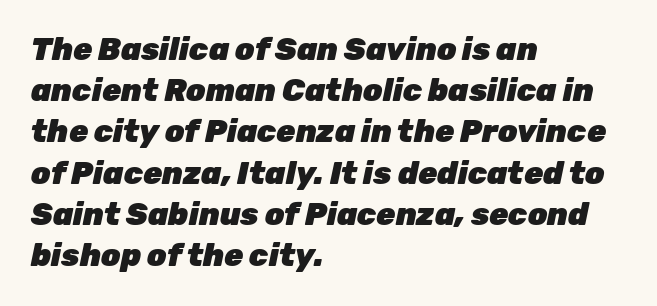
Quick note: underline off. Successive baselines arrive at the customary interval. Slant detected: the letters are inclined. What weight is shown? A full bold with thick strokes. This sample is left-justified, so line endings fall wherever the words run out.
